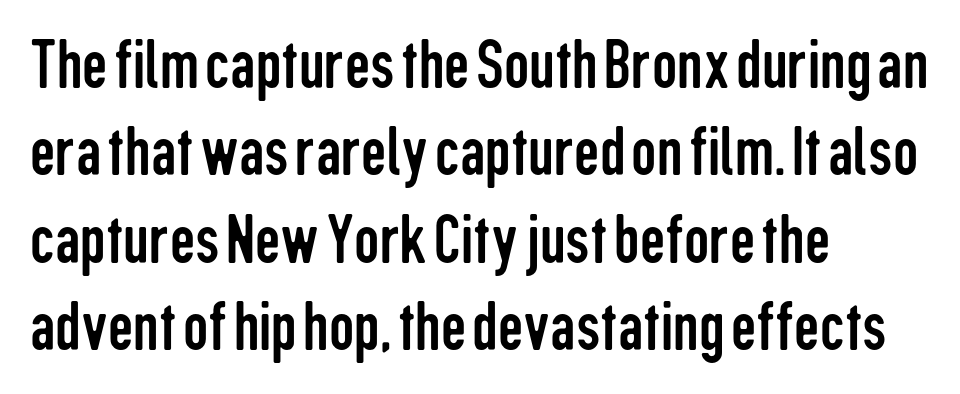
{"serif": "no", "italic": "no", "bold": "no", "weight": "regular", "width": "condensed", "stroke_contrast": "low", "x_height": "medium", "monospaced": "no", "underline": "no", "align": "left", "line_spacing_ratio": 1.23, "letter_spacing": "normal", "letter_spacing_em": 0.0, "glyph_px": 71}
